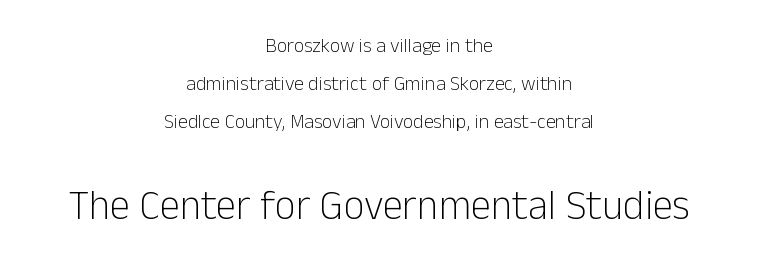
The image shows 41 px light sans-serif type, upright; set centered, line spacing 1.89x, normal letter spacing, not underlined; the second (bottom) block is 2.05x larger; low stroke contrast and a medium x-height.
